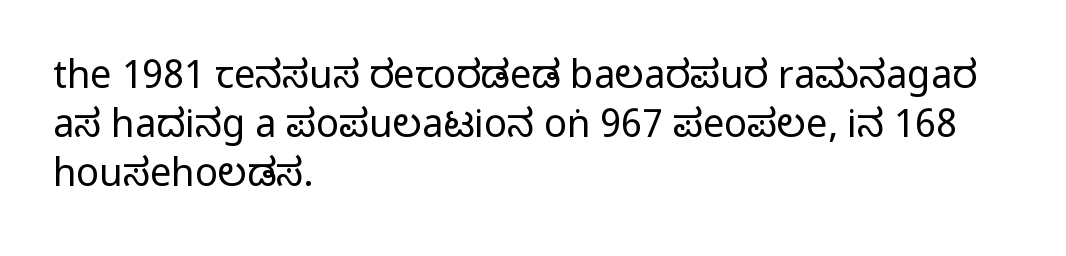
Q: Is the text italic (slanted)? A: No, it is upright.
Q: Is the typeface a serif or a sans-serif typeface? A: Sans-serif.
Q: Is the text underlined? A: No.
Q: How is the paragraph aligned? A: Left-aligned.
Q: Is the spacing between letters normal or unusually wide? A: Normal.
Q: Is the spacing between lines tight, normal or loose? A: Normal.
Q: Width (condensed, normal, or wide)? A: Condensed.
Q: Stroke contrast? A: Medium.
Q: Monospaced? A: No.
